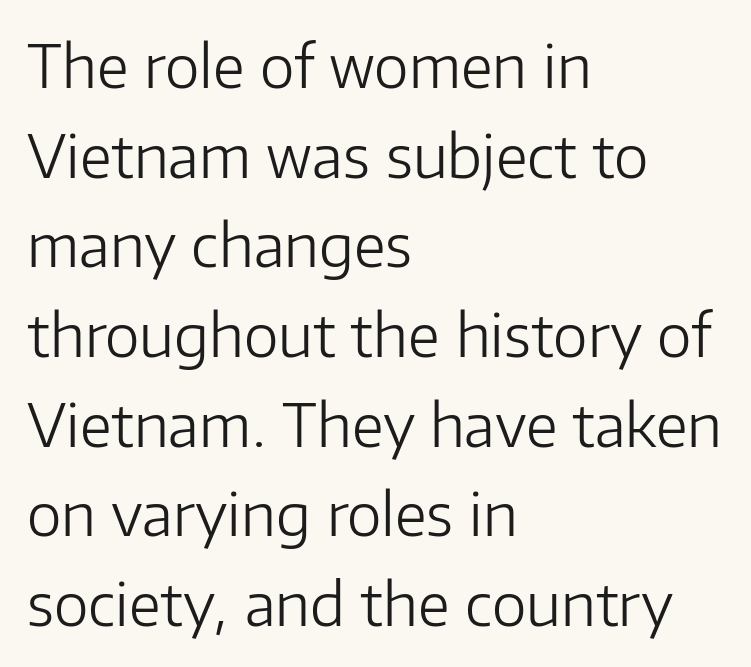
The image shows 59 px light sans-serif type, upright; set left-aligned, normal line spacing (1.52x), normal letter spacing, not underlined; low stroke contrast and a medium x-height.
